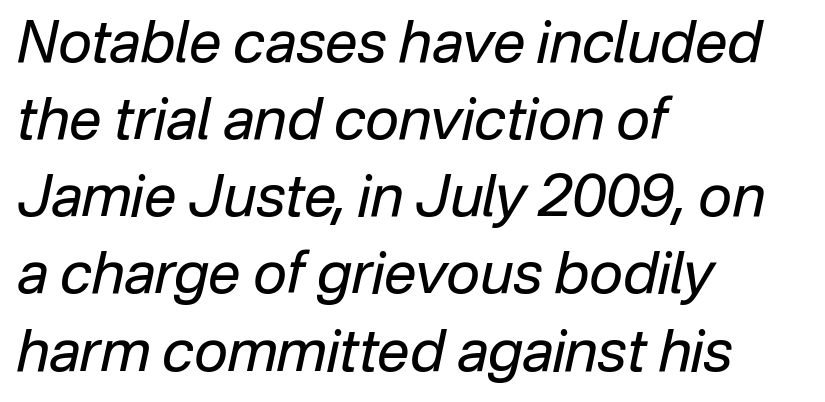
{"italic": "yes", "lean": "right", "slant_degrees": 12, "bold": "no", "weight": "regular", "width": "normal", "stroke_contrast": "low", "x_height": "medium", "monospaced": "no", "underline": "no", "align": "left", "line_spacing": "normal", "line_spacing_ratio": 1.33, "letter_spacing": "normal", "letter_spacing_em": 0.0, "glyph_px": 58}
